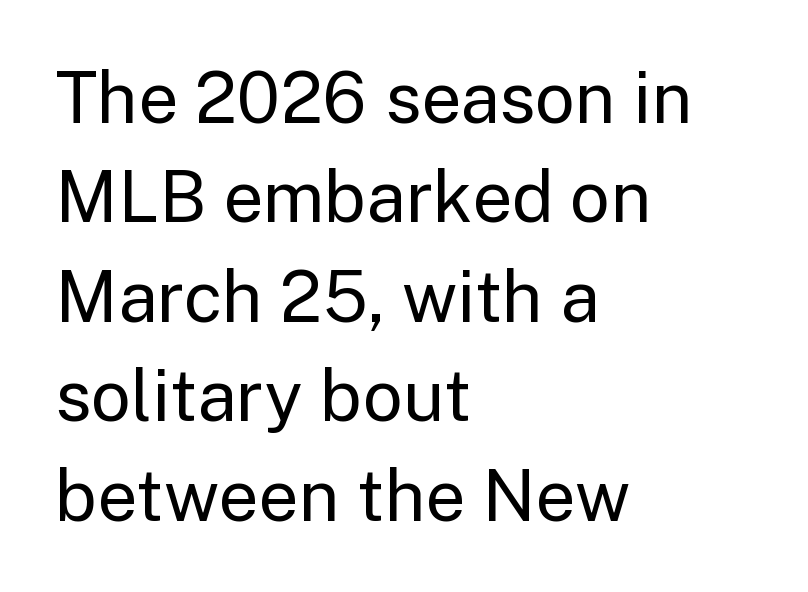
The image shows 71 px regular-weight sans-serif type, upright; set left-aligned, normal line spacing (1.4x), normal letter spacing, not underlined; low stroke contrast and a medium x-height.
